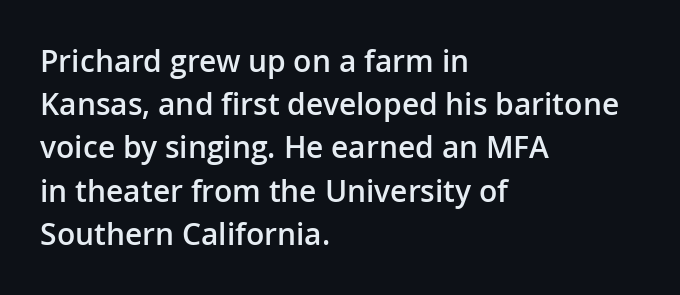
{"serif": "no", "italic": "no", "bold": "semi", "weight": "semibold", "width": "normal", "stroke_contrast": "low", "x_height": "medium", "monospaced": "no", "underline": "no", "align": "left", "line_spacing": "normal", "line_spacing_ratio": 1.44, "letter_spacing": "normal", "letter_spacing_em": 0.0, "glyph_px": 30}
